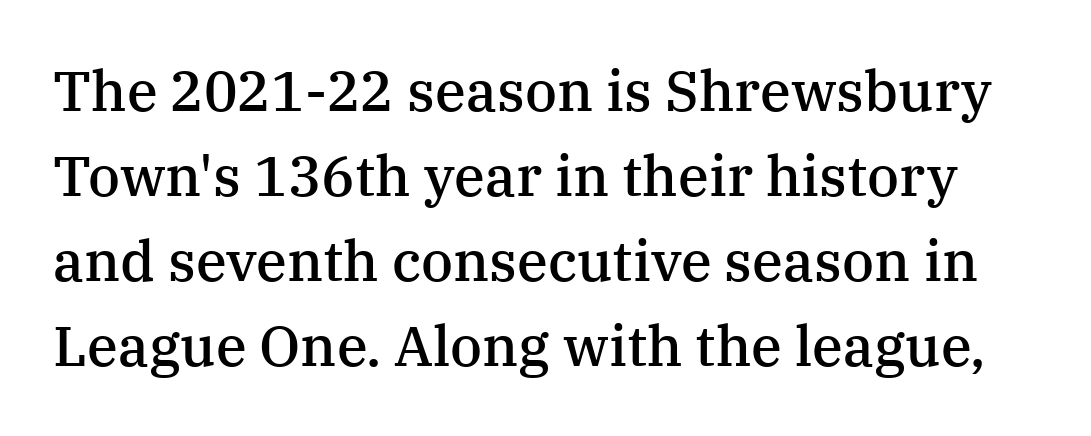
The image shows 56 px semibold serif type, upright; set normal line spacing (1.52x), normal letter spacing, not underlined; medium stroke contrast and a medium x-height.
